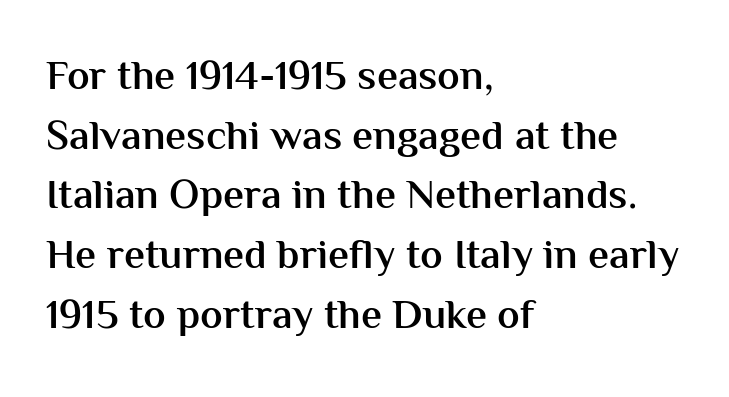
Q: Is the text bold? A: Semi-bold.
Q: Is the text italic (slanted)? A: No, it is upright.
Q: Is the typeface a serif or a sans-serif typeface? A: Sans-serif.
Q: Is the text underlined? A: No.
Q: How is the paragraph aligned? A: Left-aligned.
Q: Is the spacing between letters normal or unusually wide? A: Normal.
Q: Is the spacing between lines tight, normal or loose? A: Normal.
Q: Width (condensed, normal, or wide)? A: Normal.
Q: Stroke contrast? A: Medium.
Q: x-height? A: Medium.
Q: Monospaced? A: No.
